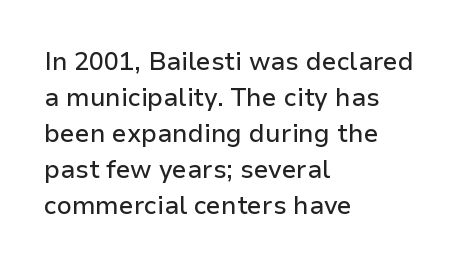
Q: Is the text italic (slanted)? A: No, it is upright.
Q: Is the text underlined? A: No.
Q: How is the paragraph aligned? A: Left-aligned.
Q: Is the spacing between letters normal or unusually wide? A: Normal.
Q: Is the spacing between lines tight, normal or loose? A: Normal.
